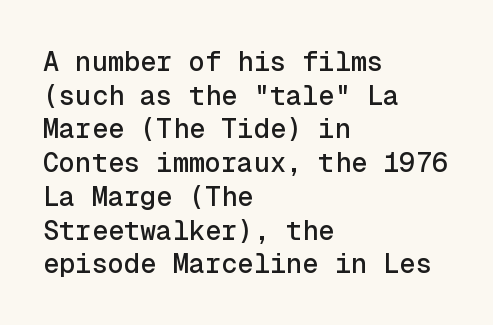
Q: Is the text italic (slanted)? A: No, it is upright.
Q: Is the text underlined? A: No.
Q: How is the paragraph aligned? A: Left-aligned.
Q: Is the spacing between letters normal or unusually wide? A: Normal.
Q: Is the spacing between lines tight, normal or loose? A: Normal.
